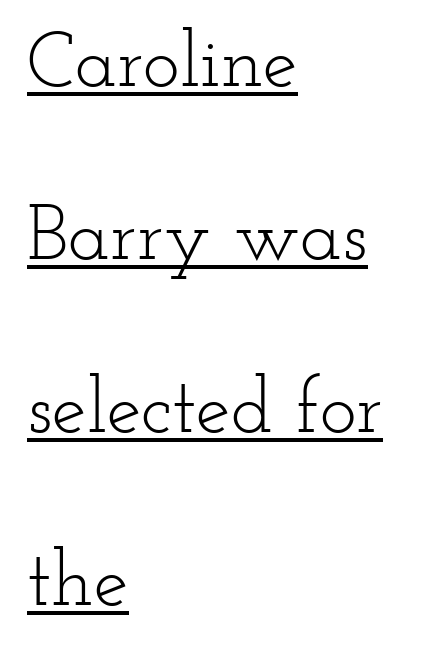
The image shows 78 px light, wide serif type, upright; set left-aligned, loose line spacing (2.22x), normal letter spacing, underlined; low stroke contrast and a small x-height.
